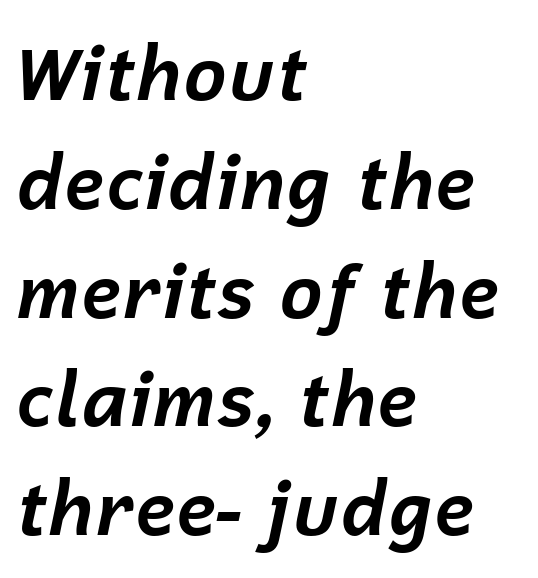
The image shows 74 px bold type, italic (leaning right); set left-aligned, normal line spacing (1.47x), normal letter spacing, not underlined; low stroke contrast and a medium x-height.
